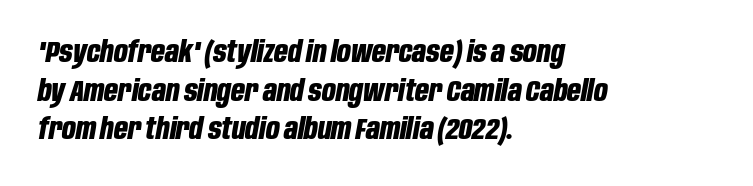
Alignment: flush left. Plenty of ink on the page — the face is bold. Posture: slanted. Plain, unruled lines of type.
